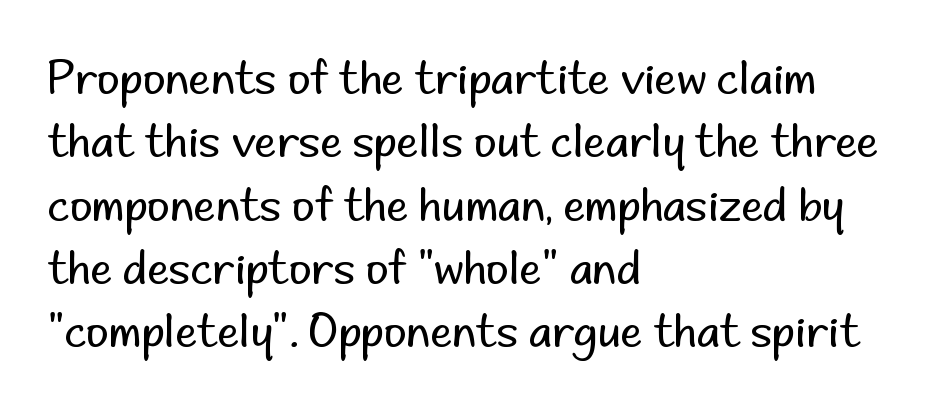
Q: Is the text bold? A: No.
Q: Is the text italic (slanted)? A: No, it is upright.
Q: Is the typeface a serif or a sans-serif typeface? A: Sans-serif.
Q: Is the text underlined? A: No.
Q: How is the paragraph aligned? A: Left-aligned.
Q: Is the spacing between letters normal or unusually wide? A: Normal.
Q: Is the spacing between lines tight, normal or loose? A: Normal.
Q: Width (condensed, normal, or wide)? A: Normal.
Q: Stroke contrast? A: Low.
Q: x-height? A: Small.
Q: Monospaced? A: No.
